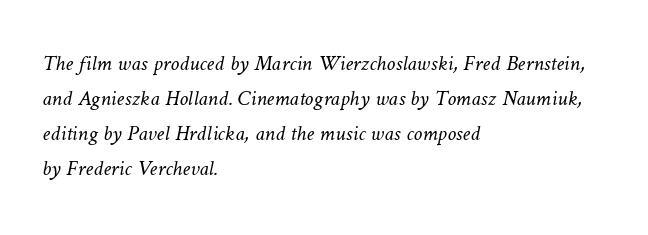
Unmarked baselines from the first word to the last. Line starts are locked; line ends wander. Stroke thickness stays within the range of a standard reading face or lighter. Does the leading feel generous? No, just average. Nobody touched the tracking dial on this one.
